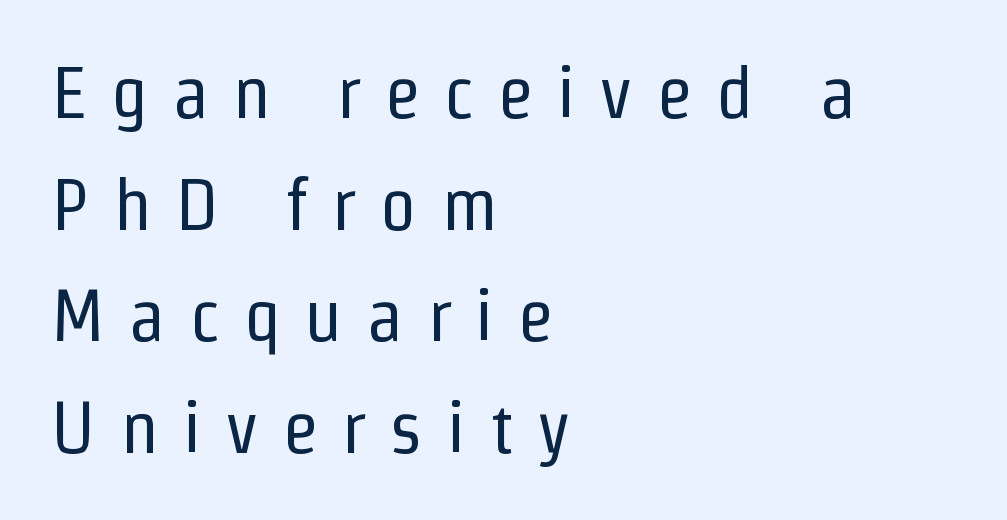
Q: Is the text bold? A: No.
Q: Is the text italic (slanted)? A: No, it is upright.
Q: Is the typeface a serif or a sans-serif typeface? A: Sans-serif.
Q: Is the text underlined? A: No.
Q: How is the paragraph aligned? A: Left-aligned.
Q: Is the spacing between letters normal or unusually wide? A: Unusually wide.
Q: Is the spacing between lines tight, normal or loose? A: Normal.
Q: Width (condensed, normal, or wide)? A: Condensed.
Q: Stroke contrast? A: Low.
Q: x-height? A: Medium.
Q: Monospaced? A: No.
